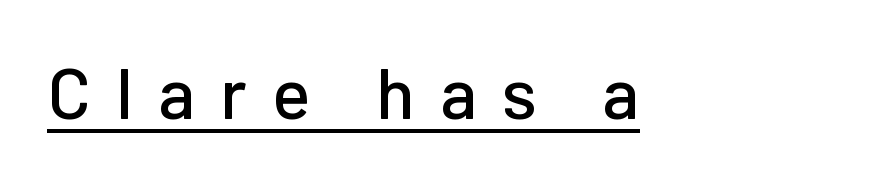
Proportional: the letters do not fall into vertical columns. Designer's note — italics off, roman on. Honestly, the letter spacing is so wide it's the main thing you notice. Are there feet on the stems? There aren't — it's a sans. The text block is weighted toward the left margin, trailing off unevenly rightward.
